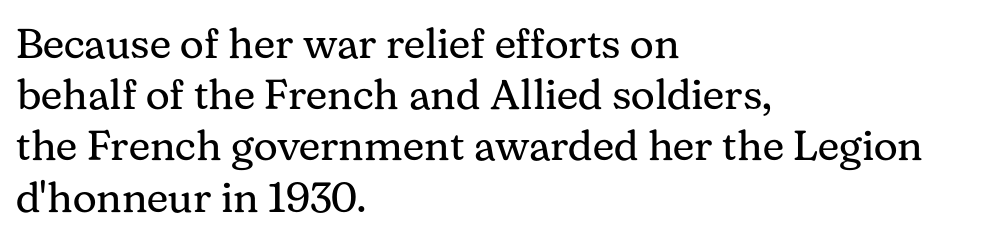
Q: Is the text bold? A: No.
Q: Is the text italic (slanted)? A: No, it is upright.
Q: Is the typeface a serif or a sans-serif typeface? A: Serif.
Q: Is the text underlined? A: No.
Q: How is the paragraph aligned? A: Left-aligned.
Q: Is the spacing between letters normal or unusually wide? A: Normal.
Q: Width (condensed, normal, or wide)? A: Normal.
Q: Stroke contrast? A: Medium.
Q: x-height? A: Medium.
Q: Monospaced? A: No.
